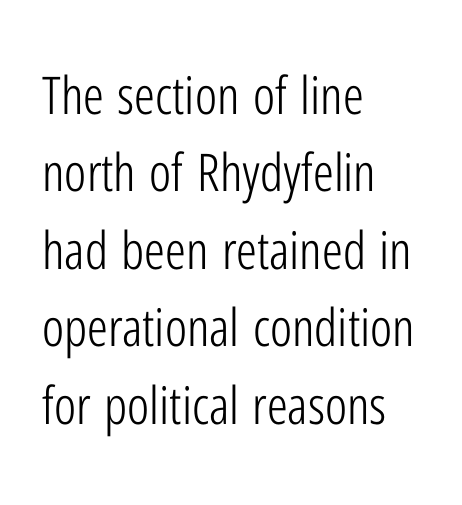
Q: Is the text bold? A: No.
Q: Is the text italic (slanted)? A: No, it is upright.
Q: Is the typeface a serif or a sans-serif typeface? A: Sans-serif.
Q: Is the text underlined? A: No.
Q: How is the paragraph aligned? A: Left-aligned.
Q: Is the spacing between letters normal or unusually wide? A: Normal.
Q: Is the spacing between lines tight, normal or loose? A: Normal.
Q: Width (condensed, normal, or wide)? A: Condensed.
Q: Stroke contrast? A: Low.
Q: x-height? A: Medium.
Q: Monospaced? A: No.
